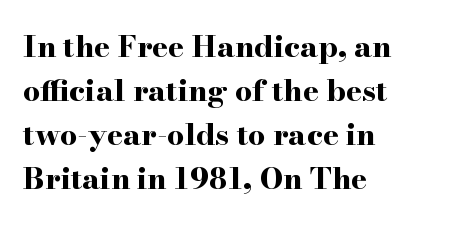
{"serif": "yes", "italic": "no", "bold": "yes", "weight": "bold", "width": "wide", "stroke_contrast": "high", "x_height": "small", "monospaced": "no", "underline": "no", "align": "left", "line_spacing": "normal", "line_spacing_ratio": 1.47, "letter_spacing": "normal", "letter_spacing_em": 0.0, "glyph_px": 30}
